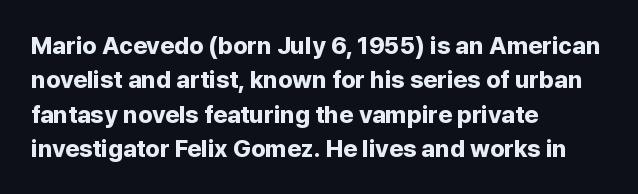
The passage shown is emphatically bold. The space directly below the letters is spotless. Italic? Not at all — the glyphs are vertical. The block of text has a typical density, with ordinary space between rows.
